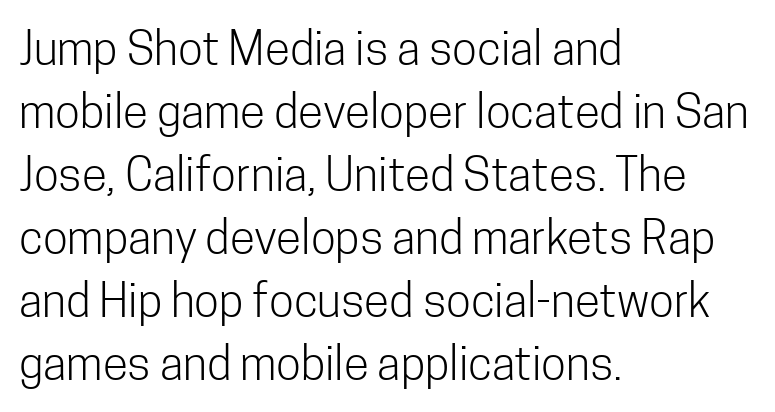
Q: Is the text bold? A: No.
Q: Is the text italic (slanted)? A: No, it is upright.
Q: Is the typeface a serif or a sans-serif typeface? A: Sans-serif.
Q: Is the text underlined? A: No.
Q: How is the paragraph aligned? A: Left-aligned.
Q: Is the spacing between letters normal or unusually wide? A: Normal.
Q: Is the spacing between lines tight, normal or loose? A: Normal.
Q: Width (condensed, normal, or wide)? A: Condensed.
Q: Stroke contrast? A: Low.
Q: x-height? A: Medium.
Q: Monospaced? A: No.
